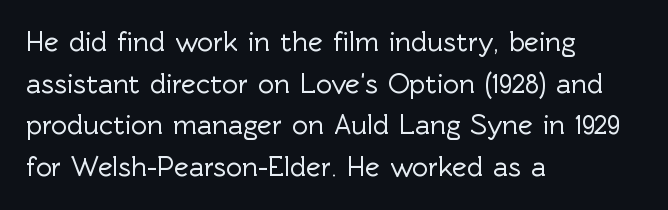
{"serif": "no", "italic": "no", "width": "normal", "x_height": "medium", "monospaced": "no", "underline": "no", "align": "left", "line_spacing": "normal", "line_spacing_ratio": 1.49, "letter_spacing": "normal", "letter_spacing_em": 0.0, "glyph_px": 28}
